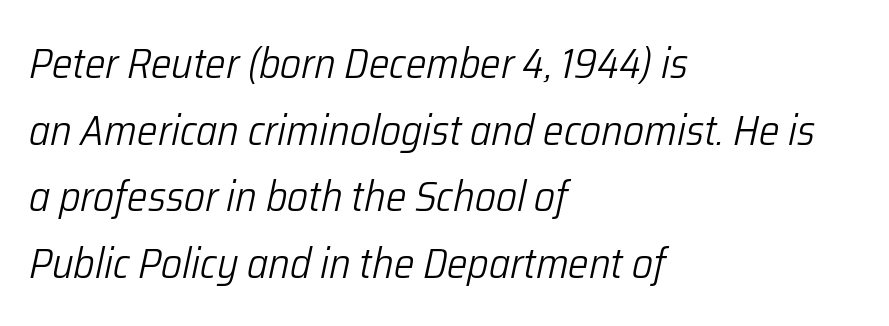
Casual observation: everything's shoved over to the left. Do the characters align in a grid? No, the font is proportional. Stroke mass is kept to a normal reading level or below. The glyphs look as if they've been sheared to an angle. What's the leading like? Ordinary, nothing unusual. Honestly, there is no underline to notice here at all.
